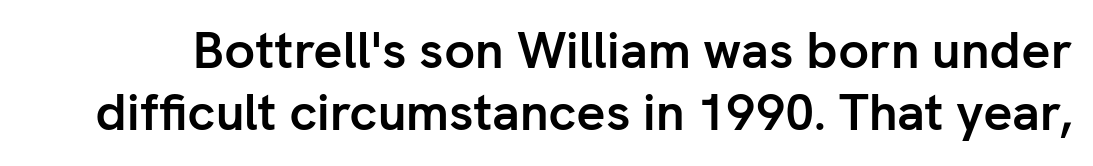
Q: Is the text bold? A: Yes.
Q: Is the text italic (slanted)? A: No, it is upright.
Q: Is the typeface a serif or a sans-serif typeface? A: Sans-serif.
Q: Is the text underlined? A: No.
Q: Is the spacing between letters normal or unusually wide? A: Normal.
Q: Width (condensed, normal, or wide)? A: Normal.
Q: Stroke contrast? A: Low.
Q: x-height? A: Medium.
Q: Monospaced? A: No.
